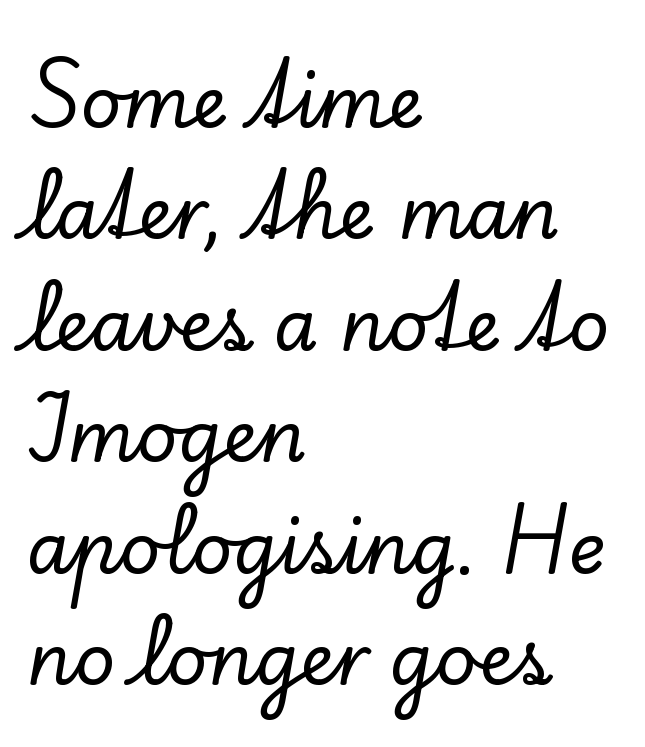
Q: Is the text italic (slanted)? A: Yes.
Q: Is the typeface a serif or a sans-serif typeface? A: Serif.
Q: Is the text underlined? A: No.
Q: How is the paragraph aligned? A: Left-aligned.
Q: Is the spacing between letters normal or unusually wide? A: Normal.
Q: Is the spacing between lines tight, normal or loose? A: Normal.
Q: Width (condensed, normal, or wide)? A: Normal.
Q: Stroke contrast? A: Low.
Q: x-height? A: Small.
Q: Monospaced? A: No.
